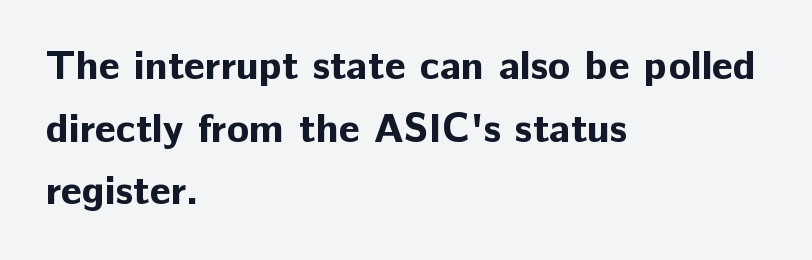
The image shows 41 px bold sans-serif type, upright; set left-aligned, normal line spacing (1.53x), normal letter spacing, not underlined; low stroke contrast and a medium x-height.
